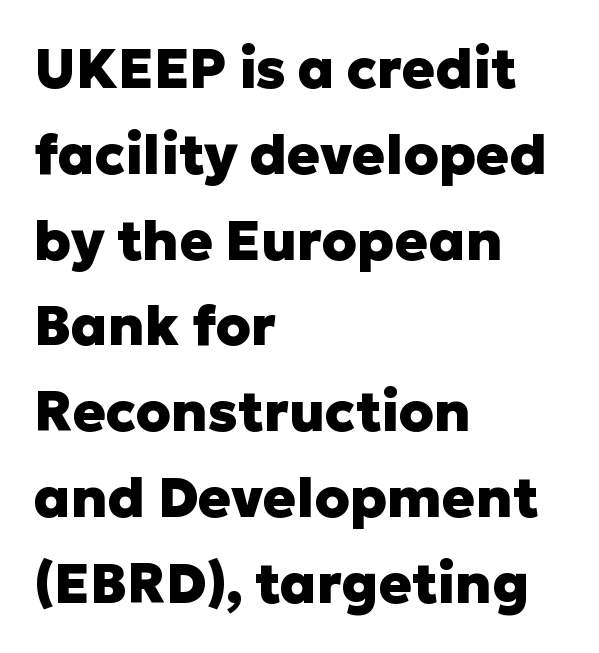
Students, observe: this is what conventionally led text looks like. These lines are set flush left with a ragged right edge. The passage shown is typed in a proportional face where columns would drift. The strip under each line holds only bare page. The face used here is rendered with its standard letterfit.
